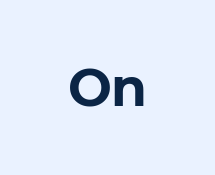
The image shows 52 px bold sans-serif type, upright; set normal letter spacing, not underlined; low stroke contrast and a medium x-height.
